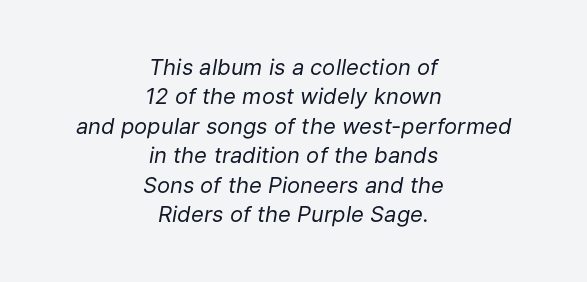
Q: Is the text bold? A: No.
Q: Is the text italic (slanted)? A: Yes, it leans right by about 9 degrees.
Q: Is the text underlined? A: No.
Q: How is the paragraph aligned? A: Centered.
Q: Is the spacing between letters normal or unusually wide? A: Normal.
Q: Is the spacing between lines tight, normal or loose? A: Normal.
